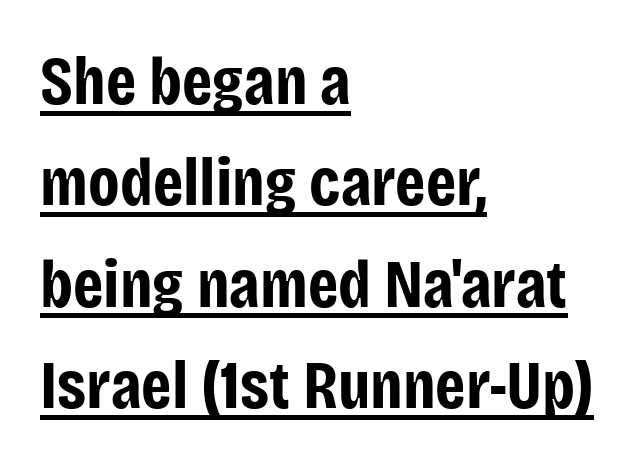
Q: Is the text bold? A: Yes.
Q: Is the text italic (slanted)? A: No, it is upright.
Q: Is the typeface a serif or a sans-serif typeface? A: Sans-serif.
Q: Is the text underlined? A: Yes.
Q: How is the paragraph aligned? A: Left-aligned.
Q: Is the spacing between letters normal or unusually wide? A: Normal.
Q: Is the spacing between lines tight, normal or loose? A: Normal.
Q: Width (condensed, normal, or wide)? A: Condensed.
Q: Stroke contrast? A: Low.
Q: x-height? A: Large.
Q: Monospaced? A: No.
